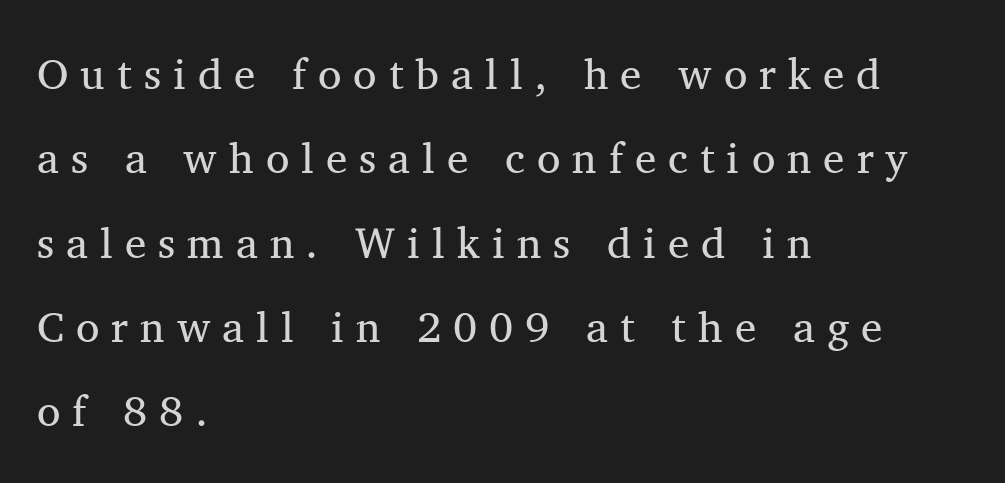
Tracking here is generous; glyphs stand well apart from one another. Is the stroke heavy? The answer is a plain regular-or-lighter. Classification — serif. Descenders hang freely into open space.
